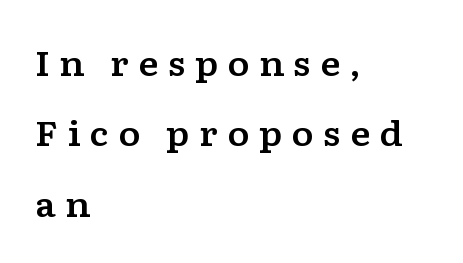
The image shows 34 px wide serif type, upright; set left-aligned, loose line spacing (2.07x), unusually wide letter spacing (+0.26 em), not underlined; low stroke contrast and a medium x-height.
